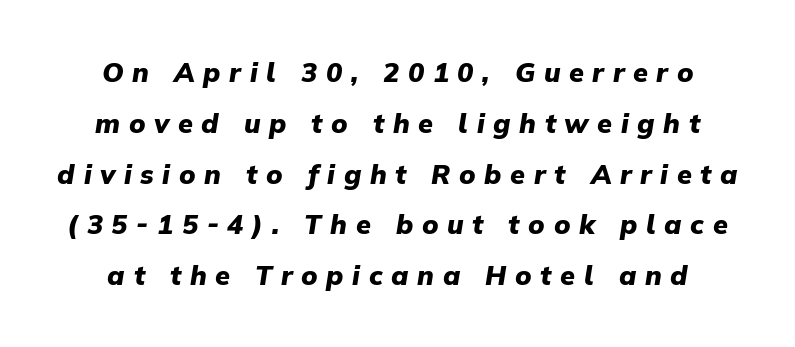
Heft: maximum for text — a bold. A typesetter would call this heavily tracked-out type. Check the space under the baseline: it is left empty. The whole block is typeset with a tilt.
